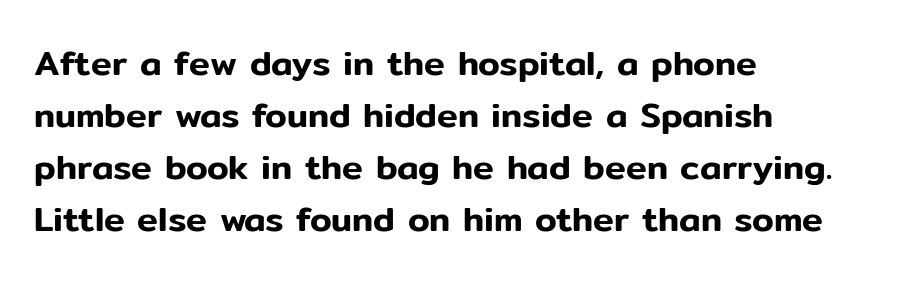
Between one letter and the next there's only the usual sliver of space. If you drew a ruler down the left edge, every line would touch it. Is there any slant? The stems are plumb. In terms of letterform style, serifs are entirely absent.
